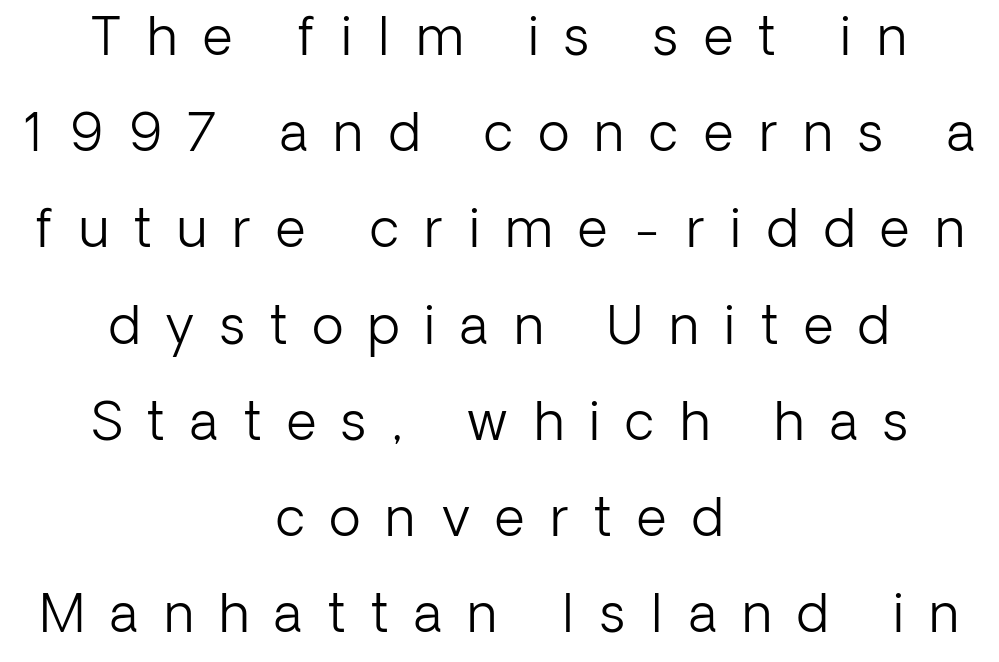
{"serif": "no", "italic": "no", "bold": "no", "weight": "light", "width": "normal", "stroke_contrast": "low", "x_height": "medium", "monospaced": "no", "underline": "no", "align": "center", "line_spacing_ratio": 1.85, "letter_spacing": "wide", "letter_spacing_em": 0.49, "glyph_px": 52}
